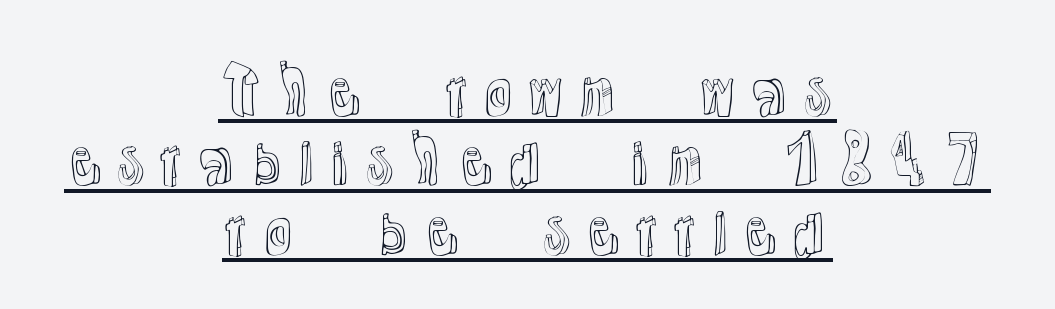
Each letter keeps its own natural width here, so spacing adapts to shape. The specimen reads as upright at a glance. The paragraph shown floats in the horizontal middle. Underlined type.
